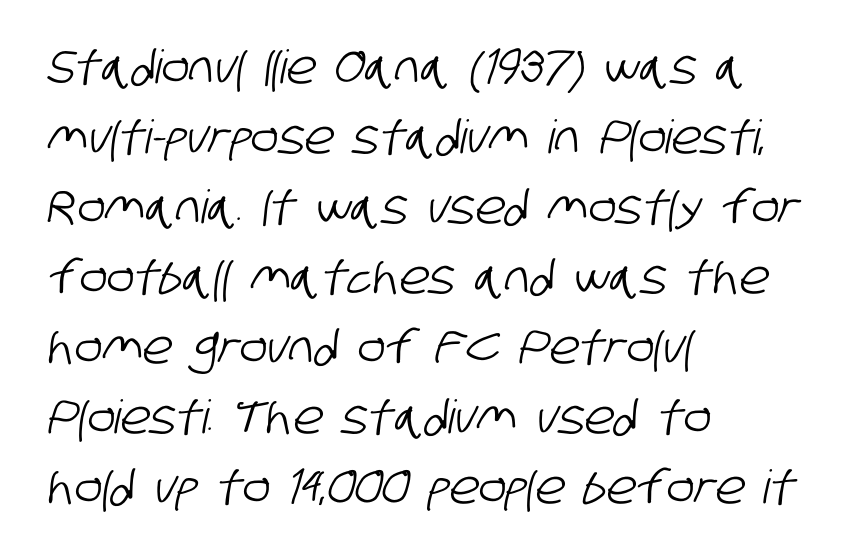
Layout note: lines flush left. Varying glyph widths throughout — classic text-font behaviour. Honestly, the row spacing looks completely unremarkable. Nobody touched the tracking dial on this one. The space beneath each line is pristine and unruled.
